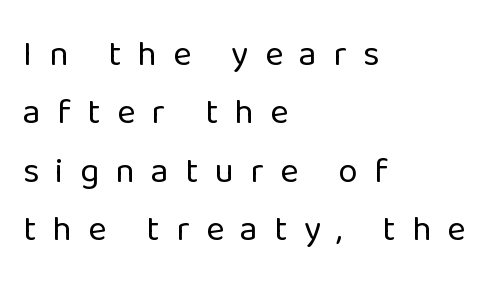
One glance says typical: line gaps are just what's usual. These lines are set flush left with a ragged right edge. The string is rendered with underlining switched off. If you drew a line through each stem, it would be perfectly vertical. The passage shown is typed in a proportional face where columns would drift.
